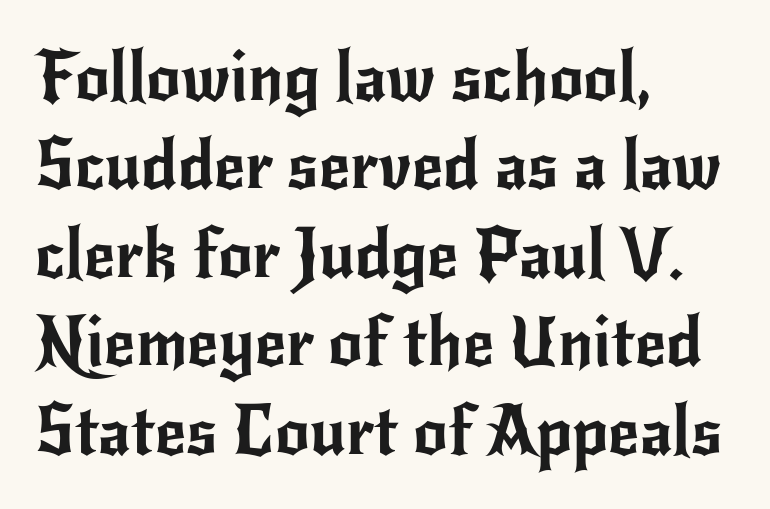
Looks like regular typesetting: each glyph gets only the width it needs. Reading down the block, your eye returns to a fixed left position each line. Do the letters lean? They stand straight. This sample uses plain, unmodified letter spacing. No word sits above an underline.
